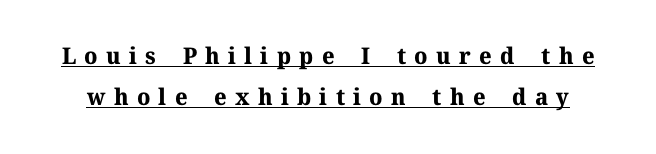
The image shows 23 px bold type, upright; set line spacing 1.77x, unusually wide letter spacing (+0.36 em), underlined.
